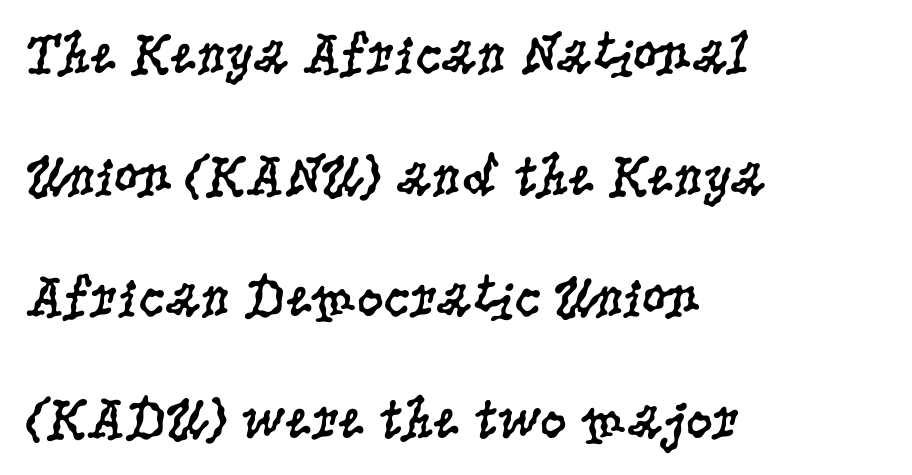
The image shows 59 px regular-weight, condensed serif type; set left-aligned, loose line spacing (2.06x), normal letter spacing, not underlined; low stroke contrast and a large x-height.
